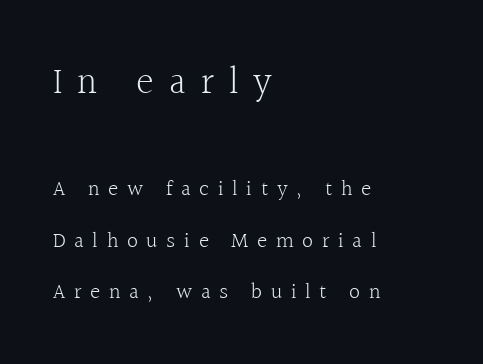
Q: Is the text bold? A: No.
Q: Is the text italic (slanted)? A: No, it is upright.
Q: Is the typeface a serif or a sans-serif typeface? A: Serif.
Q: Is the text underlined? A: No.
Q: How is the paragraph aligned? A: Left-aligned.
Q: Is the spacing between letters normal or unusually wide? A: Unusually wide.
Q: Is the spacing between lines tight, normal or loose? A: Loose.
Q: Which block of text is set in a larger size, the first (top) or the second (bottom)? A: The first (top) one.
Q: Width (condensed, normal, or wide)? A: Normal.
Q: x-height? A: Medium.
Q: Monospaced? A: No.
